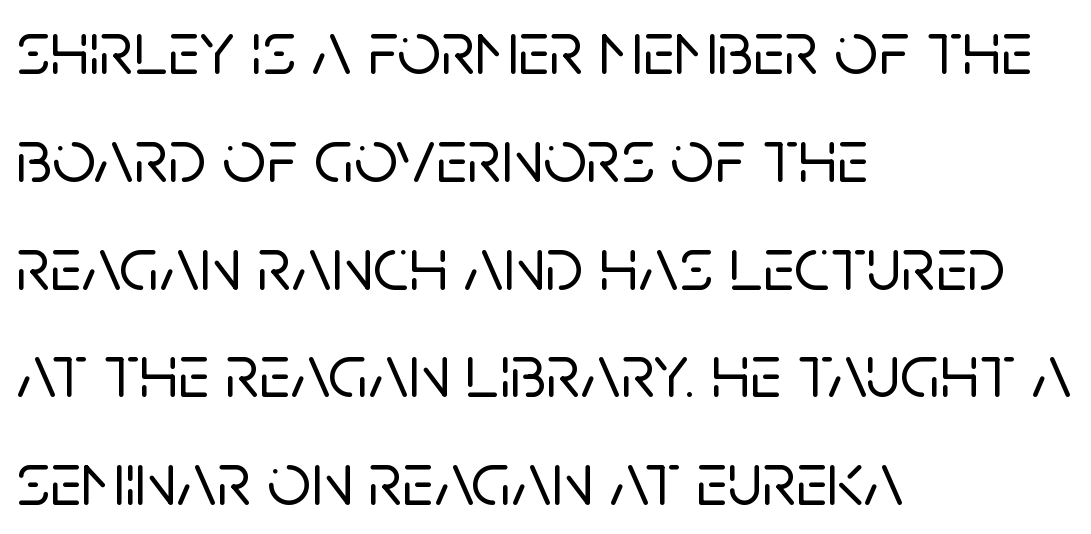
Q: Is the text italic (slanted)? A: No, it is upright.
Q: Is the typeface a serif or a sans-serif typeface? A: Sans-serif.
Q: Is the text underlined? A: No.
Q: How is the paragraph aligned? A: Left-aligned.
Q: Is the spacing between letters normal or unusually wide? A: Normal.
Q: Is the spacing between lines tight, normal or loose? A: Normal.
Q: Width (condensed, normal, or wide)? A: Normal.
Q: Stroke contrast? A: Low.
Q: x-height? A: Large.
Q: Monospaced? A: No.
